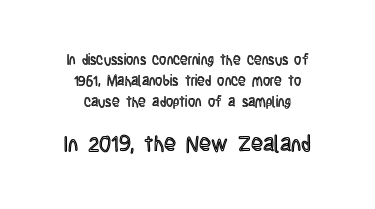
The image shows 22 px text type, upright; set centered, normal line spacing (1.51x), normal letter spacing, not underlined; the second (bottom) block is 1.57x larger.
